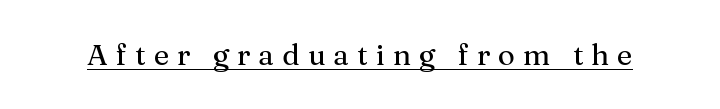
{"serif": "yes", "italic": "no", "width": "normal", "stroke_contrast": "medium", "x_height": "medium", "monospaced": "no", "underline": "yes", "letter_spacing": "wide", "letter_spacing_em": 0.28, "glyph_px": 29}
